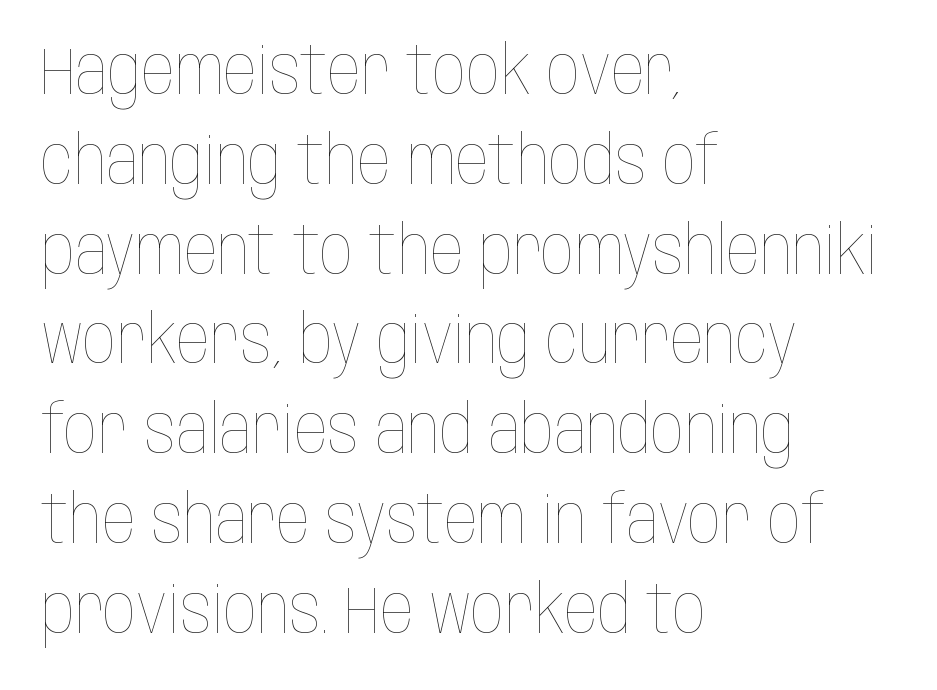
{"italic": "no", "bold": "no", "weight": "thin", "width": "condensed", "stroke_contrast": "low", "x_height": "large", "monospaced": "no", "underline": "no", "align": "left", "line_spacing": "normal", "line_spacing_ratio": 1.36, "letter_spacing": "normal", "letter_spacing_em": 0.0, "glyph_px": 66}
